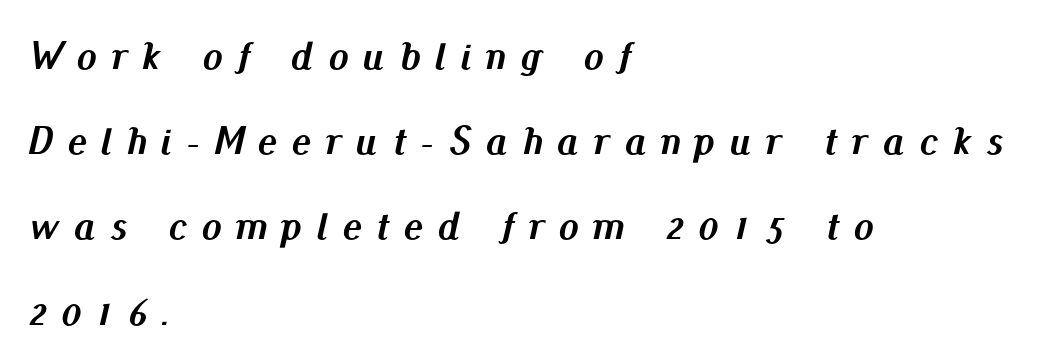
{"italic": "yes", "lean": "right", "slant_degrees": 13, "bold": "yes", "weight": "semibold", "width": "normal", "stroke_contrast": "medium", "x_height": "small", "monospaced": "no", "underline": "no", "align": "left", "line_spacing": "loose", "line_spacing_ratio": 2.13, "letter_spacing": "wide", "letter_spacing_em": 0.37, "glyph_px": 40}
